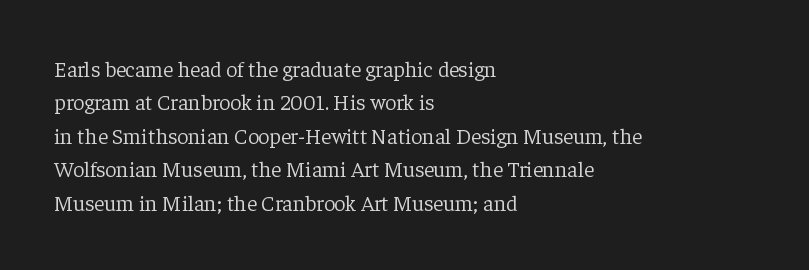
{"italic": "no", "bold": "no", "underline": "no", "align": "left", "line_spacing": "normal", "line_spacing_ratio": 1.52, "letter_spacing": "normal", "letter_spacing_em": 0.0, "glyph_px": 22}
